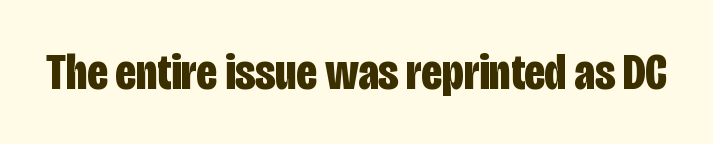
{"serif": "no", "italic": "no", "bold": "yes", "weight": "bold", "width": "condensed", "stroke_contrast": "low", "x_height": "large", "monospaced": "no", "underline": "no", "letter_spacing": "normal", "letter_spacing_em": 0.0, "glyph_px": 52}
